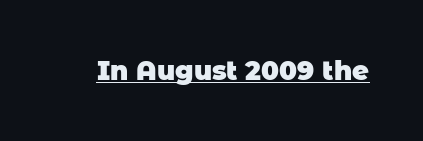
The image shows 26 px bold type; set normal letter spacing, underlined.
